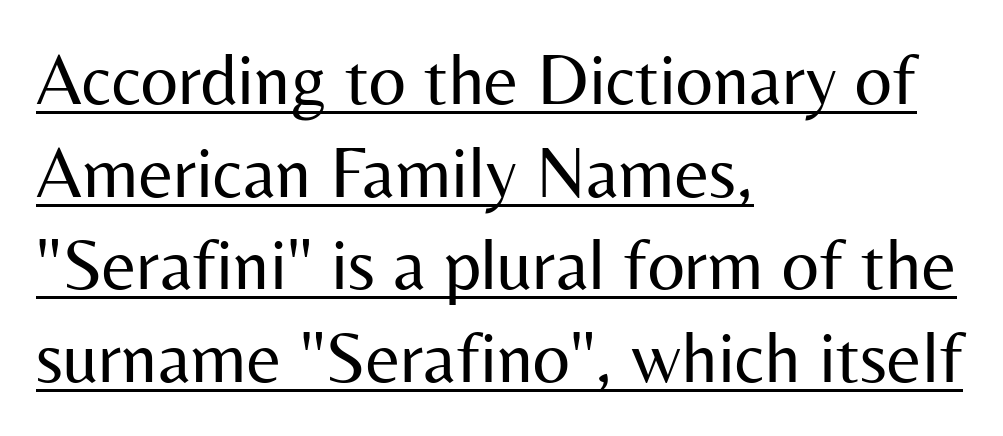
The image shows 73 px regular-weight sans-serif type, upright; set left-aligned, normal line spacing (1.27x), normal letter spacing, underlined; medium stroke contrast and a medium x-height.
